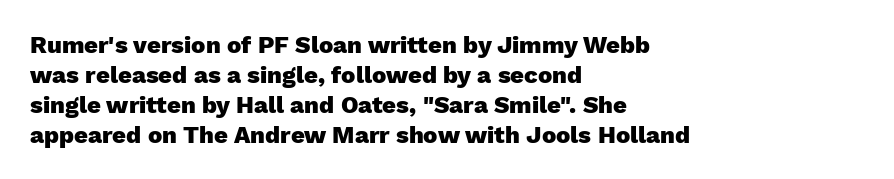
Q: Is the text bold? A: Yes.
Q: Is the text italic (slanted)? A: No, it is upright.
Q: Is the text underlined? A: No.
Q: How is the paragraph aligned? A: Left-aligned.
Q: Is the spacing between letters normal or unusually wide? A: Normal.
Q: Is the spacing between lines tight, normal or loose? A: Normal.
